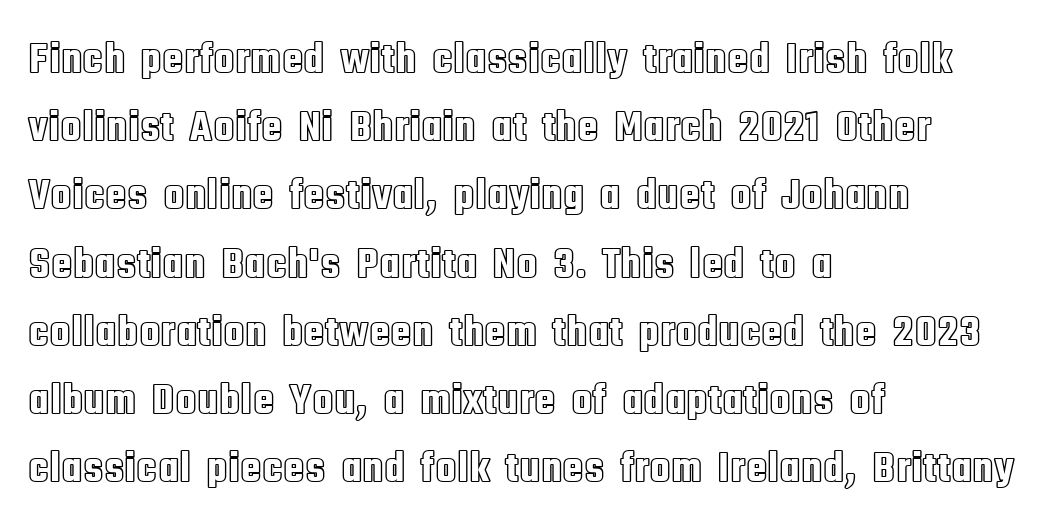
The paragraph shown leans on its left margin. Think of a printed novel: that variable character pitch is what you see here. Descenders are the only things crossing below the line. The lettering holds an erect, upright posture throughout. Evenly set lines give the paragraph a standard silhouette. The letters sit at their default tracking, neither squeezed nor spread.
